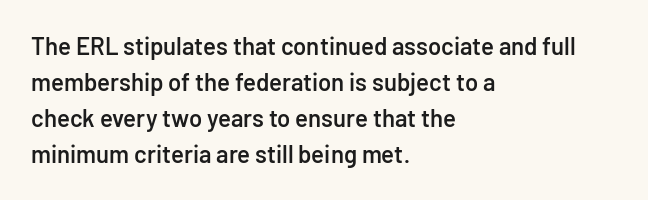
The type is set solid horizontally, with unmodified tracking. The space beneath each line is pristine and unruled. The passage shown stacks its lines at a standard gap. Visually the block forms a straight wall on the left and a jagged coastline on the right. The characters look somewhat weighty, a semibold short of true bold.
